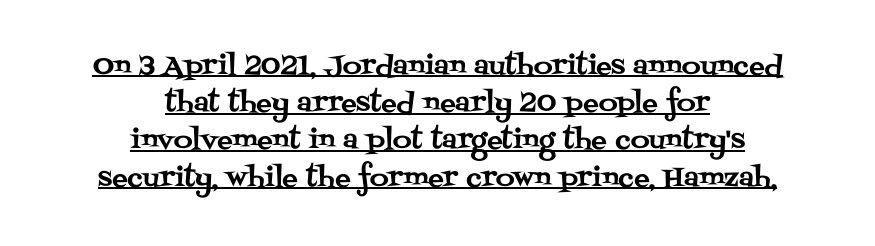
{"italic": "no", "underline": "yes", "align": "center", "line_spacing": "normal", "line_spacing_ratio": 1.43, "letter_spacing": "normal", "letter_spacing_em": 0.0, "glyph_px": 26}
